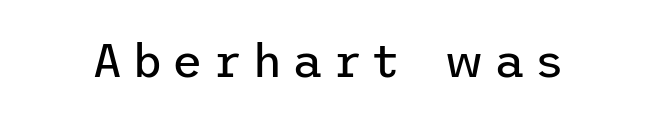
{"serif": "no", "italic": "no", "bold": "no", "weight": "regular", "width": "normal", "stroke_contrast": "low", "x_height": "medium", "underline": "no", "letter_spacing": "wide", "letter_spacing_em": 0.2, "glyph_px": 47}
